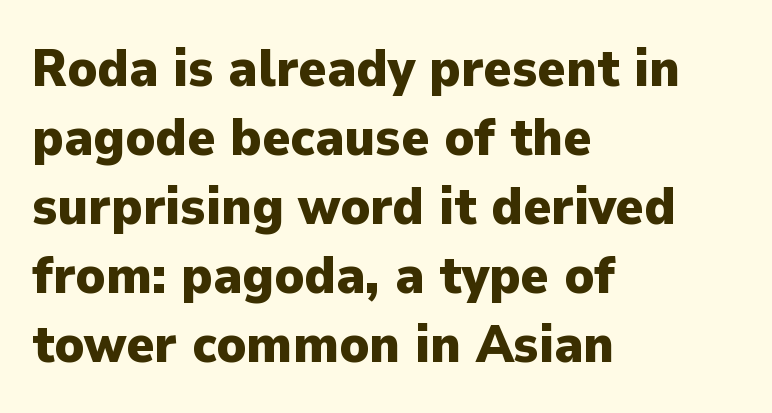
The image shows 53 px heavy sans-serif type, upright; set left-aligned, normal line spacing (1.3x), normal letter spacing, not underlined; low stroke contrast and a medium x-height.
